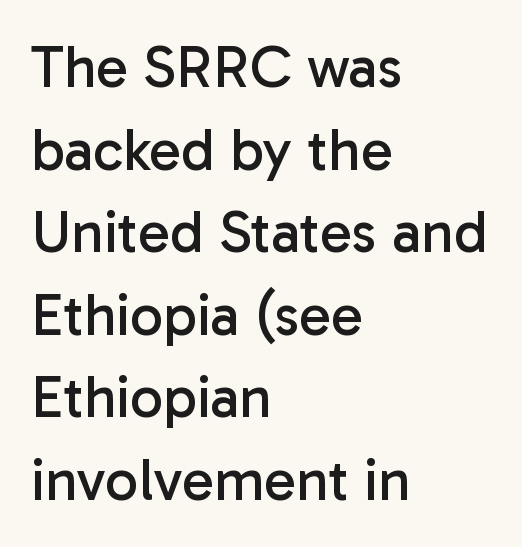
The image shows 59 px regular-weight sans-serif type, upright; set left-aligned, normal line spacing (1.4x), normal letter spacing, not underlined; low stroke contrast and a medium x-height.
